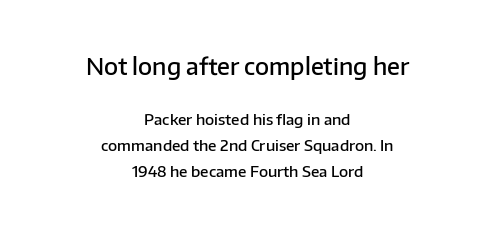
{"italic": "no", "bold": "semi", "underline": "no", "align": "center", "line_spacing_ratio": 1.72, "letter_spacing": "normal", "letter_spacing_em": 0.0, "larger_block": "first", "size_ratio": 1.53, "glyph_px": 23}
